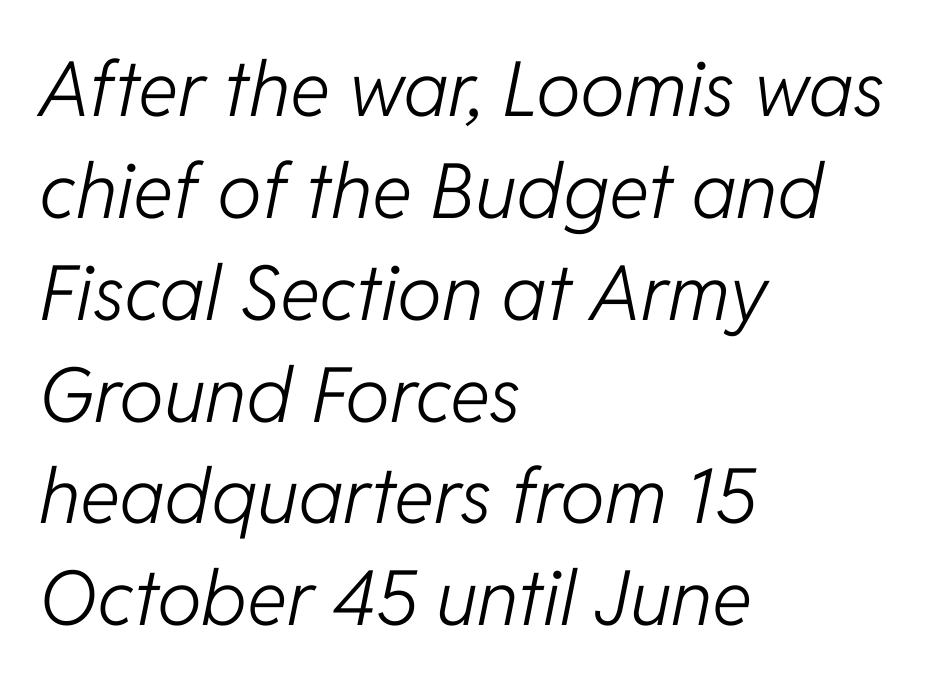
{"italic": "yes", "lean": "right", "slant_degrees": 11, "bold": "no", "weight": "light", "width": "normal", "stroke_contrast": "low", "x_height": "medium", "monospaced": "no", "underline": "no", "align": "left", "line_spacing": "normal", "line_spacing_ratio": 1.34, "letter_spacing": "normal", "letter_spacing_em": 0.0, "glyph_px": 76}
